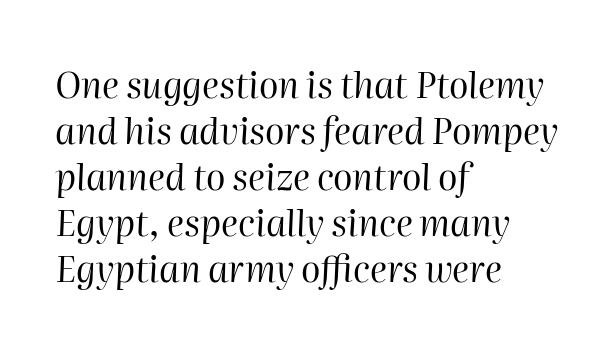
The type is set solid horizontally, with unmodified tracking. Is the type slanted? Yes — the strokes lean at a clear angle. This sample is left-justified, so line endings fall wherever the words run out. These lines are rendered in a variable-pitch font. Each stroke keeps to a modest, everyday thickness or less. If you measured baseline to baseline, you'd find a middling distance.
